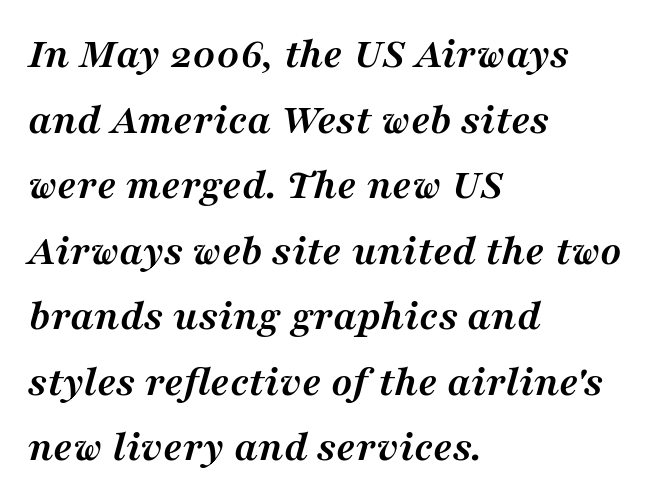
{"serif": "yes", "italic": "yes", "lean": "right", "slant_degrees": 16, "bold": "yes", "weight": "semibold", "width": "normal", "stroke_contrast": "medium", "x_height": "medium", "monospaced": "no", "underline": "no", "align": "left", "line_spacing": "normal", "line_spacing_ratio": 1.49, "letter_spacing": "normal", "letter_spacing_em": 0.0, "glyph_px": 44}
